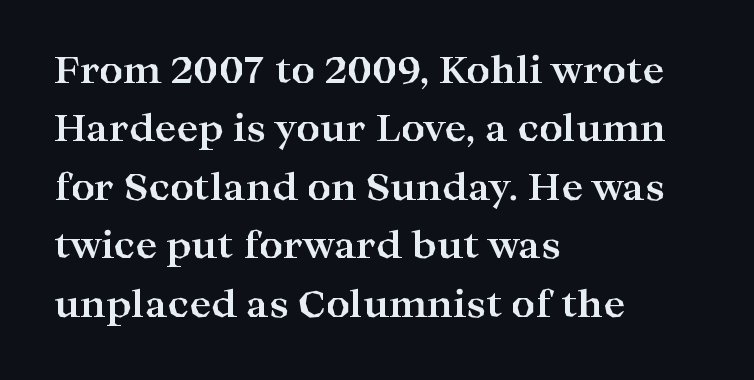
{"serif": "yes", "italic": "no", "bold": "yes", "weight": "bold", "width": "wide", "stroke_contrast": "high", "x_height": "medium", "monospaced": "no", "underline": "no", "align": "left", "line_spacing": "normal", "line_spacing_ratio": 1.58, "letter_spacing": "normal", "letter_spacing_em": 0.0, "glyph_px": 37}
